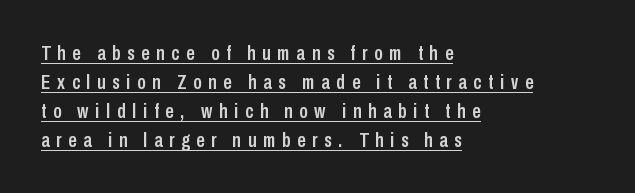
Ascenders rise straight up at ninety degrees. All the whitespace from short lines collects on the right. There is plenty of visible air inserted between adjacent glyphs. Descenders here cross a horizontal rule under the line. In terms of leading, this rendering sits right in the middle.
